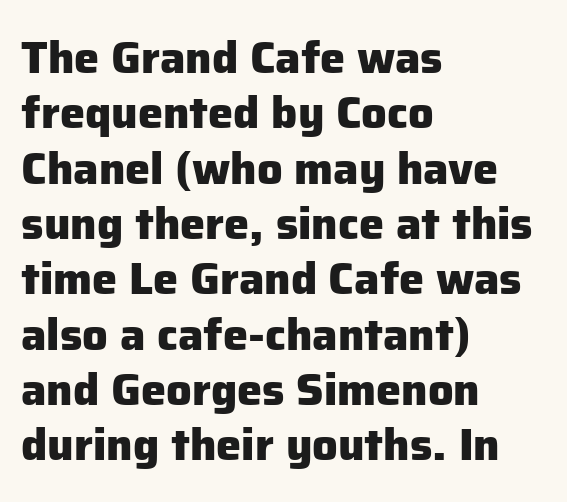
Descenders hang freely into open space. Does the lettering tilt? It doesn't — this is upright. Caption: multi-line text, flush left, ragged right. What stands out about the letter spacing? Nothing — it is the standard amount.
